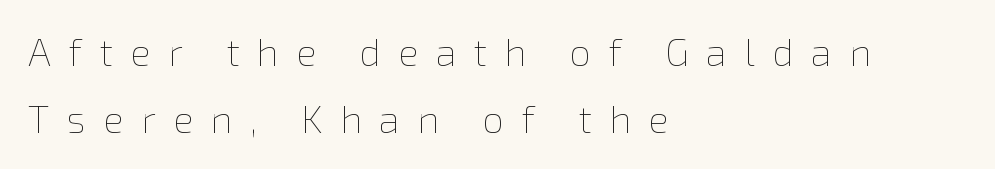
The image shows 38 px thin type, upright; set left-aligned, line spacing 1.76x, unusually wide letter spacing (+0.46 em), not underlined; low stroke contrast and a medium x-height.
